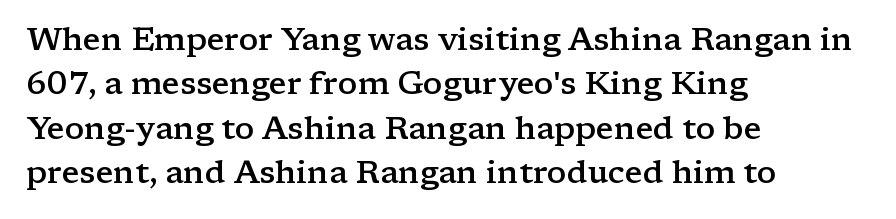
{"serif": "yes", "italic": "no", "bold": "semi", "weight": "semibold", "width": "wide", "stroke_contrast": "low", "x_height": "medium", "monospaced": "no", "underline": "no", "align": "left", "line_spacing": "normal", "line_spacing_ratio": 1.39, "letter_spacing": "normal", "letter_spacing_em": 0.0, "glyph_px": 32}
